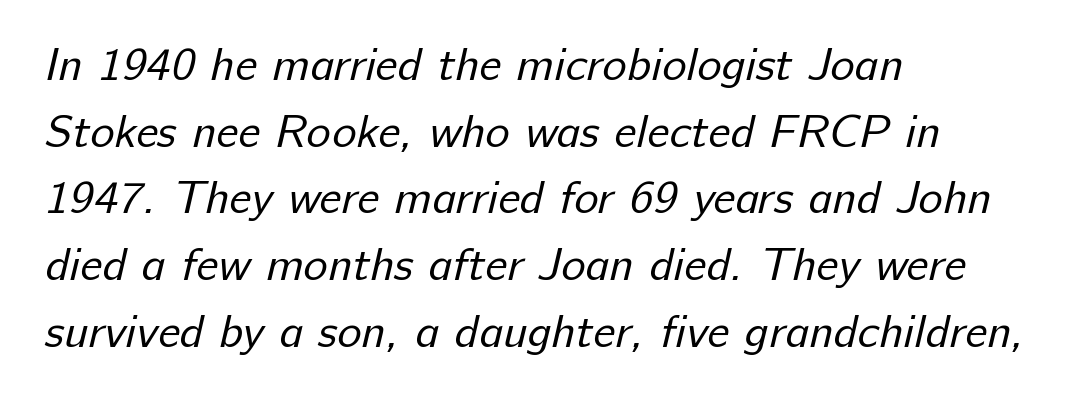
The image shows 46 px regular-weight sans-serif type; set left-aligned, normal line spacing (1.45x), normal letter spacing, not underlined; low stroke contrast and a medium x-height.
